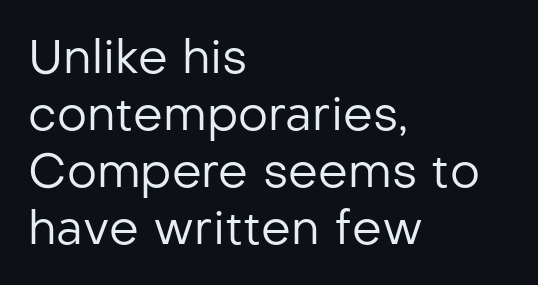
{"serif": "no", "italic": "no", "bold": "no", "weight": "regular", "width": "normal", "stroke_contrast": "low", "x_height": "medium", "monospaced": "no", "underline": "no", "align": "left", "line_spacing_ratio": 1.21, "letter_spacing": "normal", "letter_spacing_em": 0.0, "glyph_px": 47}
